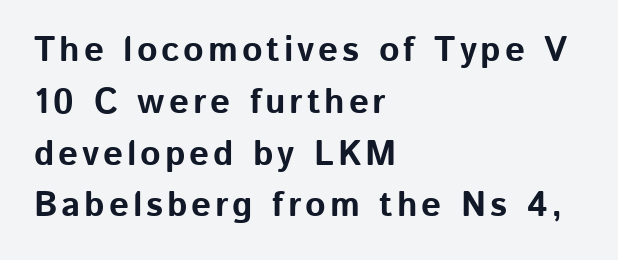
Q: Is the text bold? A: Yes.
Q: Is the text italic (slanted)? A: No, it is upright.
Q: Is the typeface a serif or a sans-serif typeface? A: Sans-serif.
Q: Is the text underlined? A: No.
Q: How is the paragraph aligned? A: Left-aligned.
Q: Is the spacing between lines tight, normal or loose? A: Normal.
Q: Width (condensed, normal, or wide)? A: Normal.
Q: Stroke contrast? A: Low.
Q: x-height? A: Medium.
Q: Monospaced? A: No.
